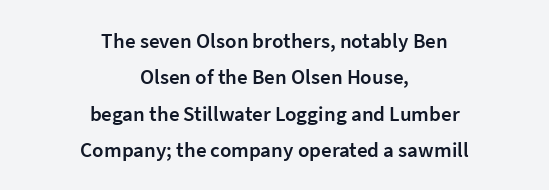
The text block is weighted toward neither margin, spreading evenly from the middle. Check the space under the baseline: it is left empty. The font's upright variant was chosen for this text. Firm but not heavy-handed strokes: this text is semibold. Between one letter and the next there's only the usual sliver of space.
